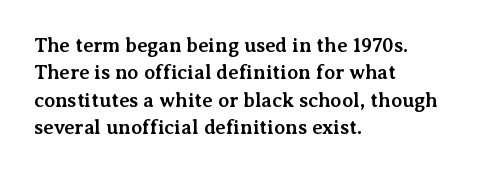
Here the glyphs are tracked normally, forming tight word shapes. The lettering stays uniformly vertical, giving the passage a roman look. The strokes are fattened all the way to bold. This sample keeps an unexceptional amount of space between lines. Underline: absent.
